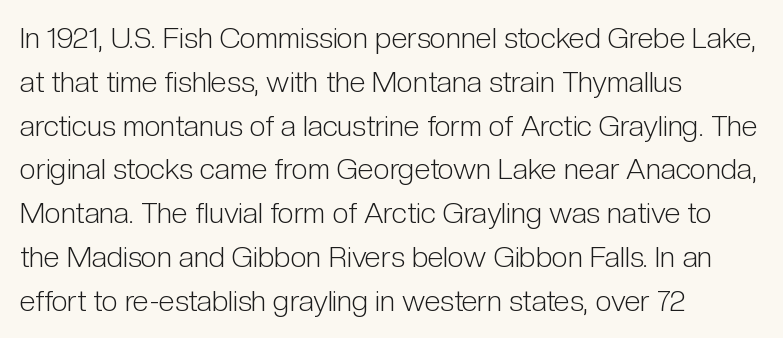
The image shows 29 px light, condensed sans-serif type, upright; set left-aligned, normal line spacing (1.51x), normal letter spacing, not underlined; low stroke contrast and a medium x-height.
